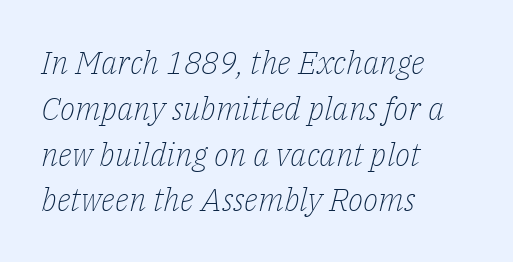
Regarding leading, the lines here are spaced in the standard way. Notice how the stems are inclined rather than vertical — that's the hallmark of italics. In terms of letterspacing, this is plain default setting. Proportional: the letters do not fall into vertical columns.
